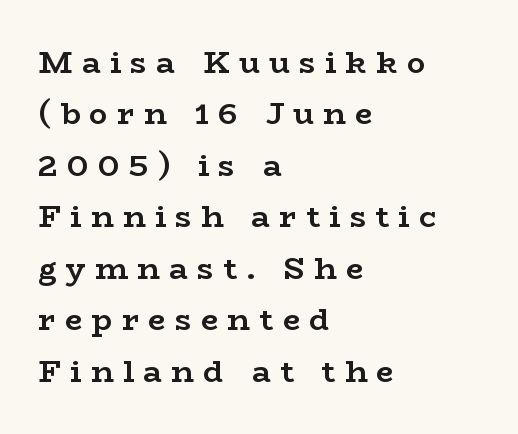
{"serif": "yes", "italic": "no", "bold": "yes", "weight": "semibold", "width": "wide", "stroke_contrast": "low", "x_height": "medium", "monospaced": "no", "underline": "no", "align": "left", "line_spacing": "normal", "line_spacing_ratio": 1.66, "letter_spacing": "wide", "letter_spacing_em": 0.3, "glyph_px": 31}
